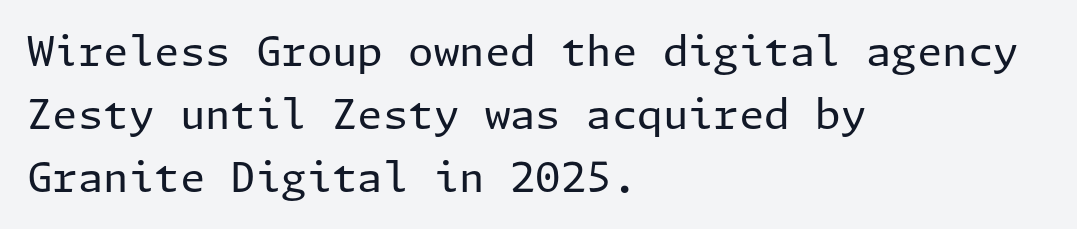
The letters sit at their default tracking, neither squeezed nor spread. Leftover space on each line is placed entirely after the last word. Summary of vertical rhythm: regular, with standard interline spacing. Decoration check: the copy has no underline. Ink coverage per letter is moderate at most. The characters display no serif detailing; their extremities are plain.
